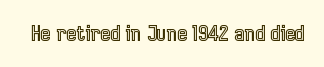
{"italic": "no", "underline": "no", "letter_spacing": "normal", "letter_spacing_em": 0.0, "glyph_px": 21}
